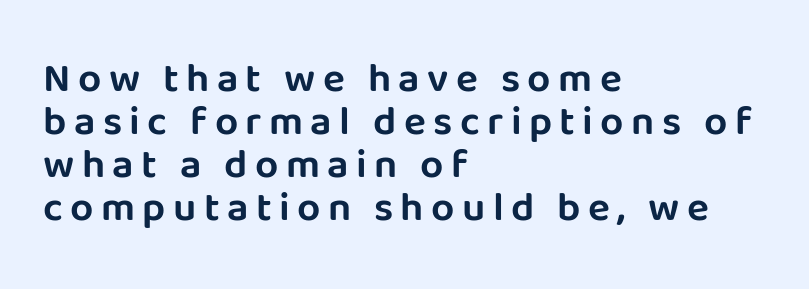
Q: Is the text italic (slanted)? A: No, it is upright.
Q: Is the typeface a serif or a sans-serif typeface? A: Sans-serif.
Q: Is the text underlined? A: No.
Q: How is the paragraph aligned? A: Left-aligned.
Q: Is the spacing between lines tight, normal or loose? A: Tight.
Q: Width (condensed, normal, or wide)? A: Normal.
Q: Stroke contrast? A: Low.
Q: x-height? A: Large.
Q: Monospaced? A: No.
